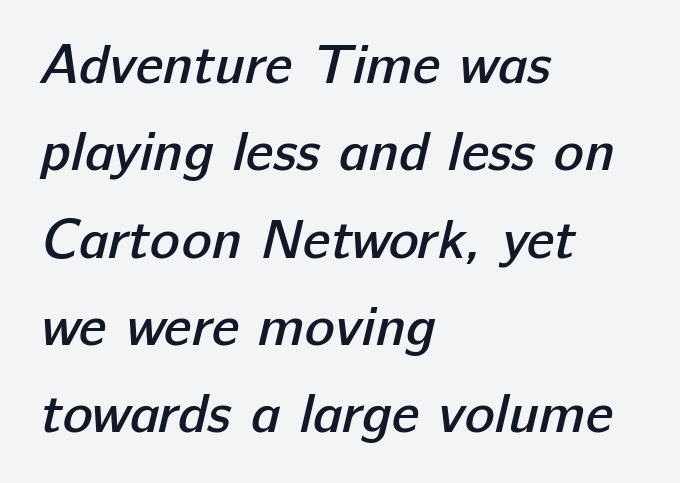
Type without underlining. Alignment: flush left. Emphasis by weight is partial: semibold. These lines sit exactly where default settings would place them.
